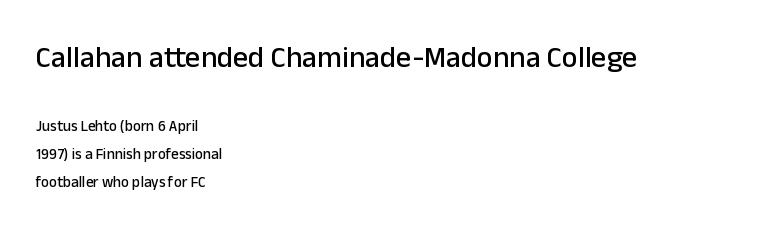
{"serif": "no", "italic": "no", "width": "normal", "stroke_contrast": "low", "x_height": "medium", "monospaced": "no", "underline": "no", "align": "left", "line_spacing_ratio": 1.85, "letter_spacing": "normal", "letter_spacing_em": 0.0, "larger_block": "first", "size_ratio": 2.0, "glyph_px": 30}
